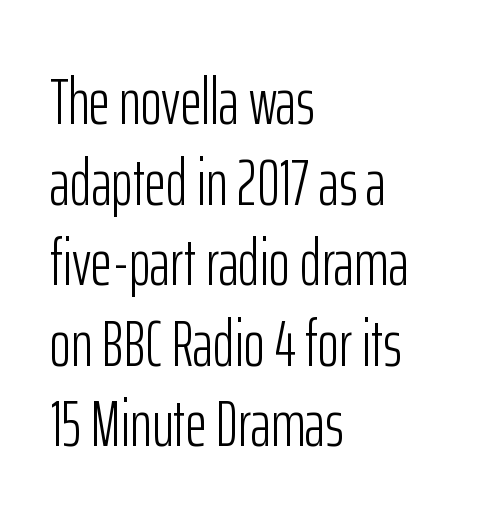
Horizontal alignment here is leftward, the default for most running prose. The specimen reads as upright at a glance. Check under the words: just untouched page. Stem width sits at or under what a default text font uses.
